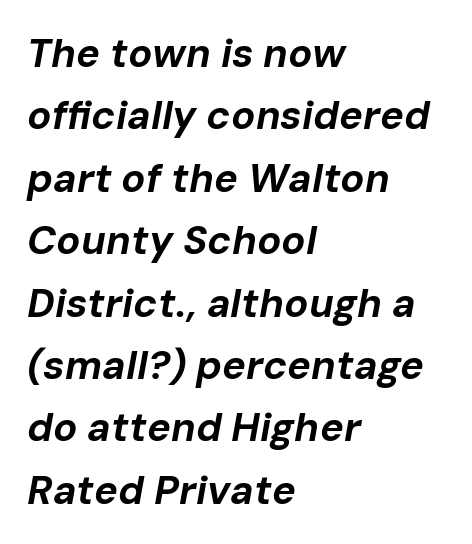
The image shows 40 px bold type, italic (leaning right); set left-aligned, normal line spacing (1.56x), normal letter spacing, not underlined; low stroke contrast and a medium x-height.
